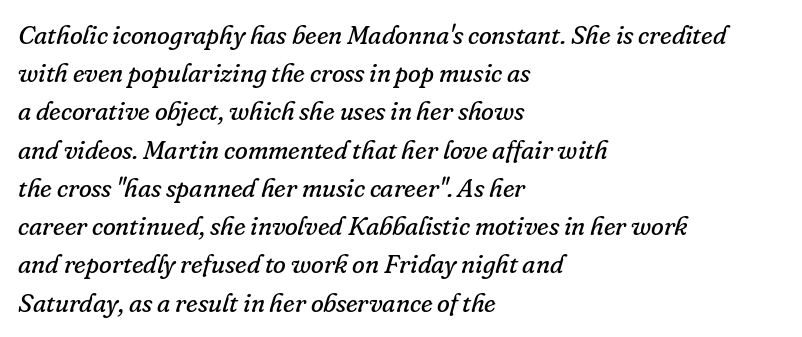
{"italic": "yes", "lean": "right", "slant_degrees": 16, "bold": "no", "underline": "no", "align": "left", "line_spacing": "normal", "line_spacing_ratio": 1.47, "letter_spacing": "normal", "letter_spacing_em": 0.0, "glyph_px": 26}
